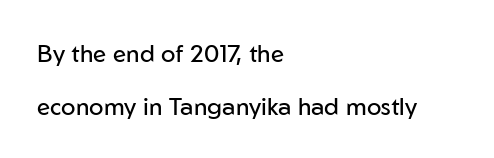
{"italic": "no", "bold": "no", "underline": "no", "align": "left", "line_spacing": "loose", "line_spacing_ratio": 2.2, "letter_spacing": "normal", "letter_spacing_em": 0.0, "glyph_px": 24}
